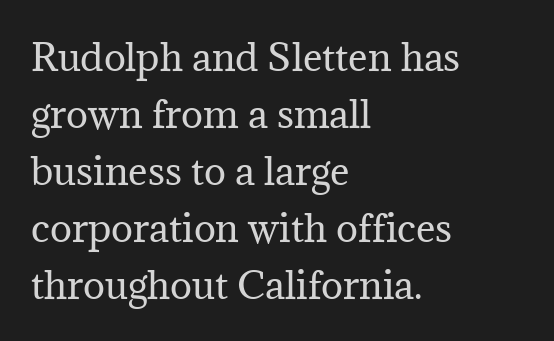
{"serif": "yes", "italic": "no", "bold": "no", "weight": "regular", "width": "normal", "stroke_contrast": "medium", "x_height": "medium", "monospaced": "no", "underline": "no", "align": "left", "line_spacing": "normal", "line_spacing_ratio": 1.54, "letter_spacing": "normal", "letter_spacing_em": 0.0, "glyph_px": 37}
